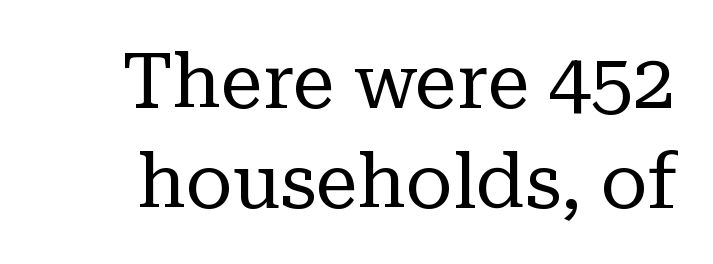
The image shows 76 px regular-weight serif type, upright; set normal line spacing (1.31x), normal letter spacing, not underlined; low stroke contrast and a medium x-height.
